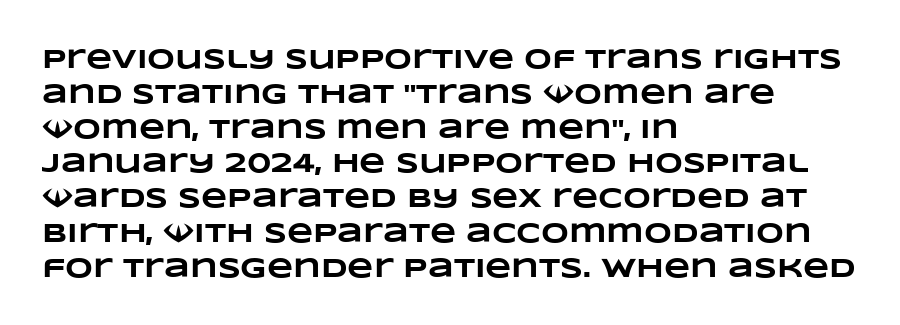
The image shows 27 px bold type; set left-aligned, normal line spacing (1.29x), normal letter spacing, not underlined.
